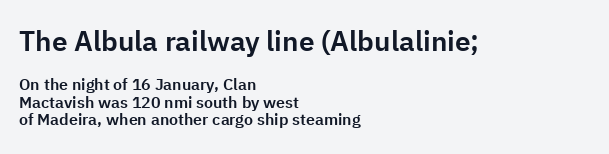
The image shows 28 px sans-serif type, upright; set left-aligned, tight line spacing (1.1x), normal letter spacing, not underlined; the first (top) block is 1.75x larger; low stroke contrast and a medium x-height.
